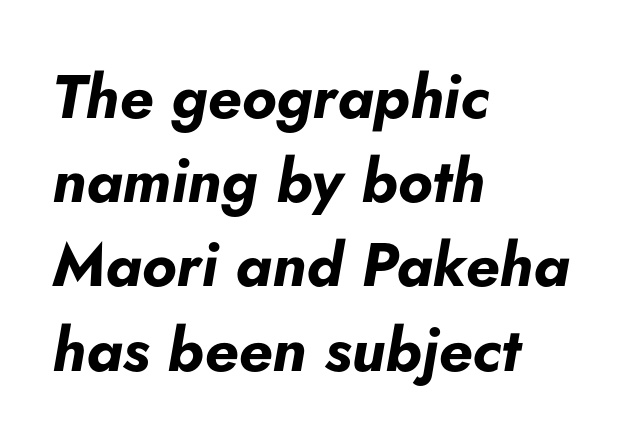
The passage is arranged the way most books set body copy — flush left. Pretty heavy lettering here — definitely bold. Is the letter spacing exaggerated? No — it looks like the ordinary default. Is this a fixed-width face? No — the glyphs have proportional, varying widths. Quick note: interline space is typical. Does the lettering tilt? It does — this is italic.
